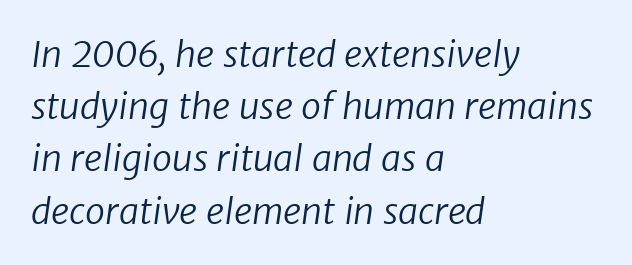
One glance says typical: line gaps are just what's usual. Compared with a typical body face, this is equally light or lighter still. Every row of glyphs begins at an identical x-position on the left. Observe the ordinary spacing: letters are neighbours, not strangers. These lines are rendered in a variable-pitch font.
